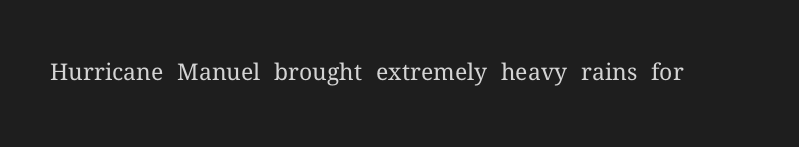
The image shows 23 px text type, upright; set normal letter spacing, not underlined.
